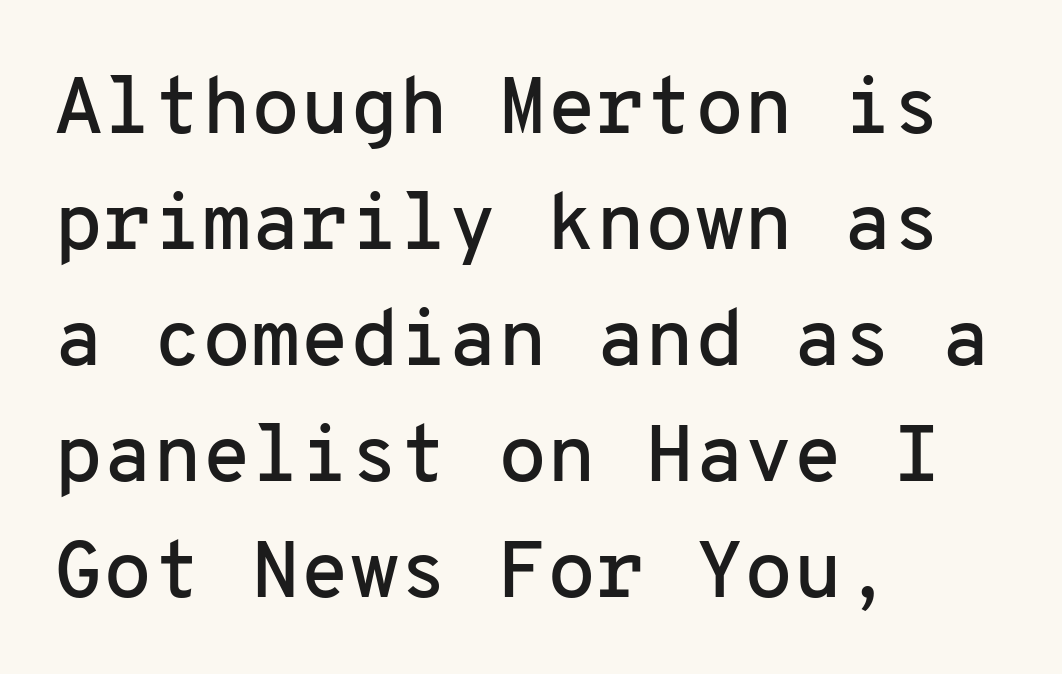
Q: Is the text italic (slanted)? A: No, it is upright.
Q: Is the typeface a serif or a sans-serif typeface? A: Sans-serif.
Q: Is the text underlined? A: No.
Q: How is the paragraph aligned? A: Left-aligned.
Q: Is the spacing between letters normal or unusually wide? A: Normal.
Q: Is the spacing between lines tight, normal or loose? A: Normal.
Q: Width (condensed, normal, or wide)? A: Normal.
Q: Stroke contrast? A: Low.
Q: x-height? A: Medium.
Q: Monospaced? A: Yes.
